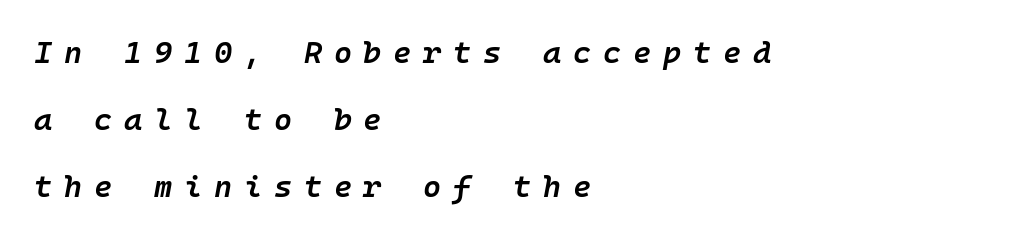
Q: Is the text bold? A: Semi-bold.
Q: Is the text italic (slanted)? A: Yes, it leans right by about 10 degrees.
Q: Is the text underlined? A: No.
Q: How is the paragraph aligned? A: Left-aligned.
Q: Is the spacing between letters normal or unusually wide? A: Unusually wide.
Q: Is the spacing between lines tight, normal or loose? A: Loose.
Q: Width (condensed, normal, or wide)? A: Normal.
Q: Stroke contrast? A: Low.
Q: x-height? A: Medium.
Q: Monospaced? A: Yes.
